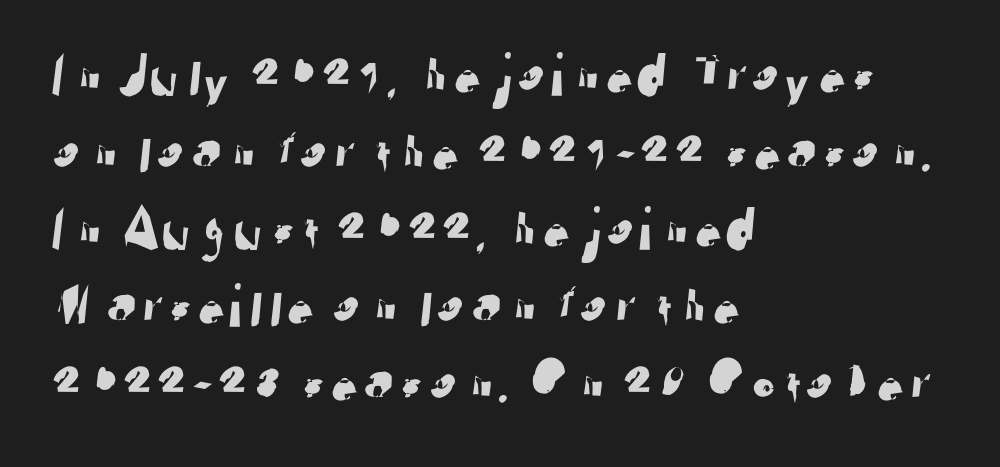
{"serif": "no", "width": "normal", "stroke_contrast": "low", "x_height": "medium", "monospaced": "no", "underline": "no", "align": "left", "line_spacing_ratio": 1.24, "letter_spacing": "normal", "letter_spacing_em": 0.0, "glyph_px": 62}
